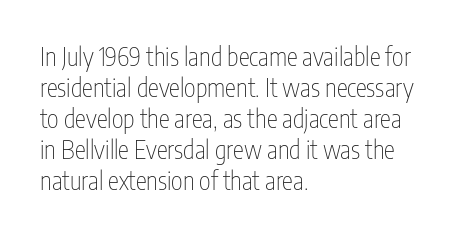
A light-to-regular cut is what we see here. Clear beneath every line of the passage. Vertical strokes here are truly vertical. The passage shown has conventional tracking throughout. Leftover space on each line is placed entirely after the last word.
